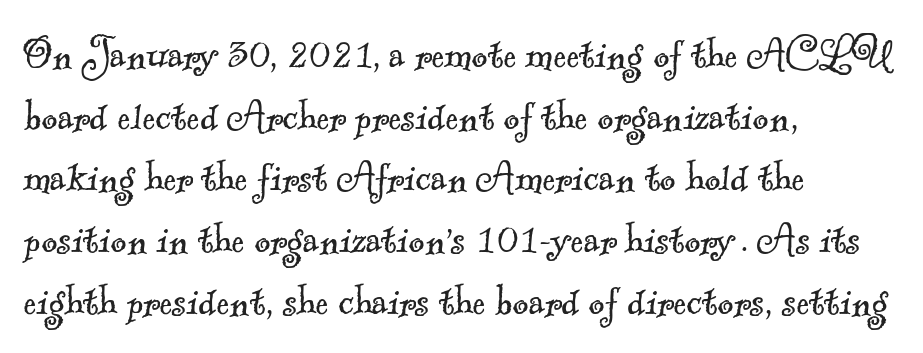
{"serif": "yes", "bold": "no", "weight": "light", "width": "normal", "x_height": "small", "monospaced": "no", "underline": "no", "align": "left", "line_spacing": "normal", "line_spacing_ratio": 1.26, "letter_spacing": "normal", "letter_spacing_em": 0.0, "glyph_px": 49}
